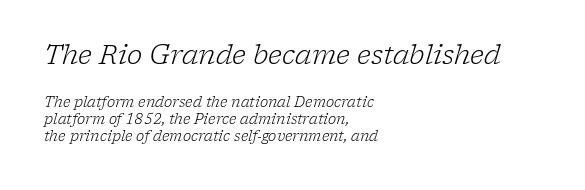
Q: Is the text bold? A: No.
Q: Is the text italic (slanted)? A: Yes, it leans right by about 17 degrees.
Q: Is the text underlined? A: No.
Q: How is the paragraph aligned? A: Left-aligned.
Q: Is the spacing between letters normal or unusually wide? A: Normal.
Q: Which block of text is set in a larger size, the first (top) or the second (bottom)? A: The first (top) one.
